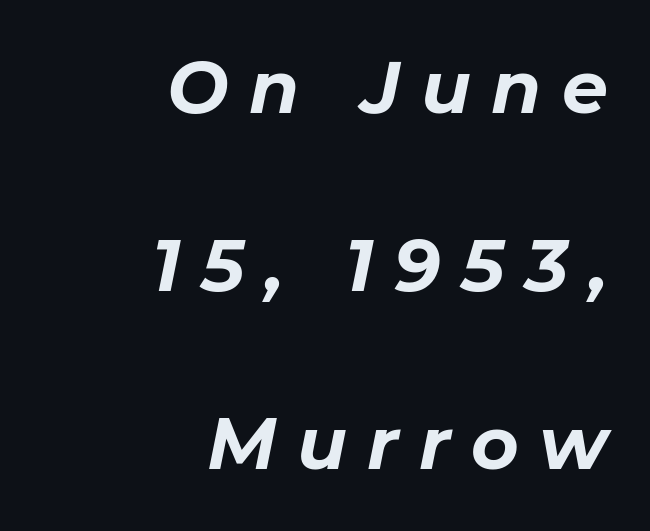
{"italic": "yes", "lean": "right", "slant_degrees": 11, "bold": "yes", "weight": "bold", "width": "normal", "stroke_contrast": "low", "x_height": "medium", "monospaced": "no", "underline": "no", "align": "right", "line_spacing": "loose", "line_spacing_ratio": 2.44, "letter_spacing": "wide", "letter_spacing_em": 0.28, "glyph_px": 73}
